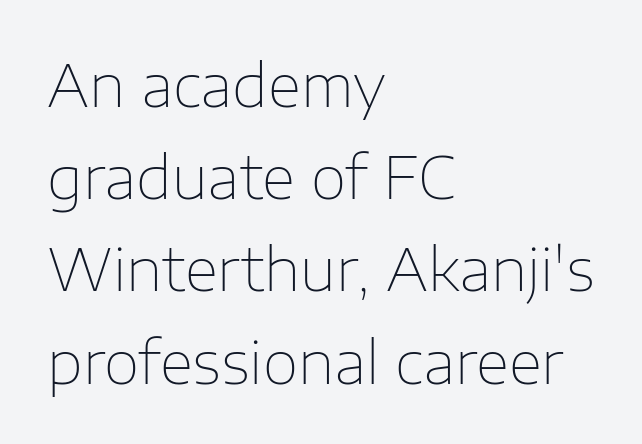
Q: Is the text bold? A: No.
Q: Is the text italic (slanted)? A: No, it is upright.
Q: Is the typeface a serif or a sans-serif typeface? A: Sans-serif.
Q: Is the text underlined? A: No.
Q: How is the paragraph aligned? A: Left-aligned.
Q: Is the spacing between letters normal or unusually wide? A: Normal.
Q: Is the spacing between lines tight, normal or loose? A: Normal.
Q: Width (condensed, normal, or wide)? A: Normal.
Q: Stroke contrast? A: Low.
Q: x-height? A: Medium.
Q: Monospaced? A: No.
